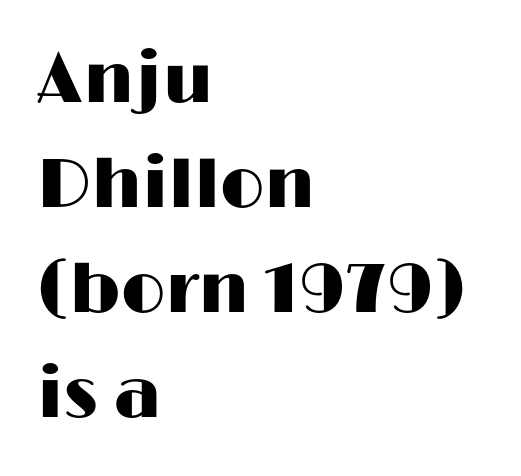
Look at the bottom of the vertical strokes: they stop flat, with no serifs. The letterforms sit shoulder to shoulder at normal distance. Rows of type keep a routine distance in the vertical direction. One-word summary of the alignment: left. Check under the words: just untouched page.
